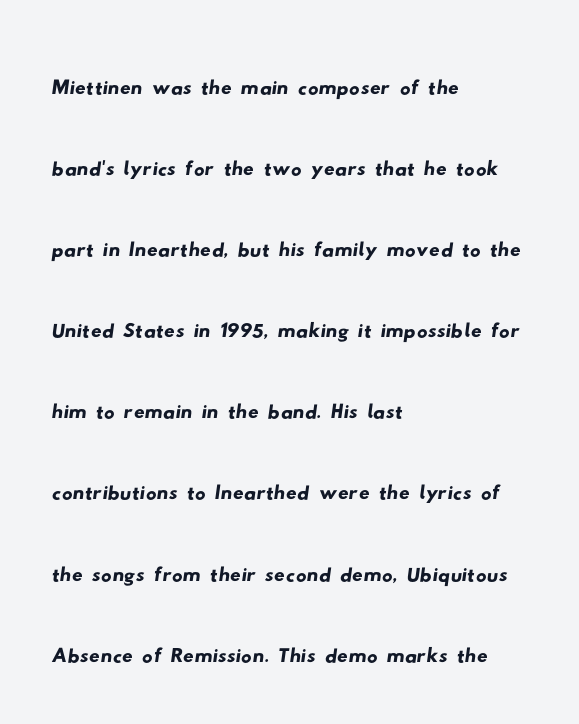
The rendering anchors every line to the left-hand side. A clean baseline with only descenders dipping below it. This block has exactly the height ordinary leading produces. Each letter keeps its own natural width here, so spacing adapts to shape. The designer went with a sans here, leaving each stem footless.
